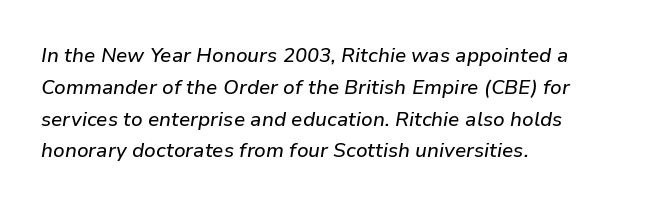
Q: Is the text italic (slanted)? A: Yes, it leans right by about 9 degrees.
Q: Is the text underlined? A: No.
Q: How is the paragraph aligned? A: Left-aligned.
Q: Is the spacing between letters normal or unusually wide? A: Normal.
Q: Is the spacing between lines tight, normal or loose? A: Normal.
